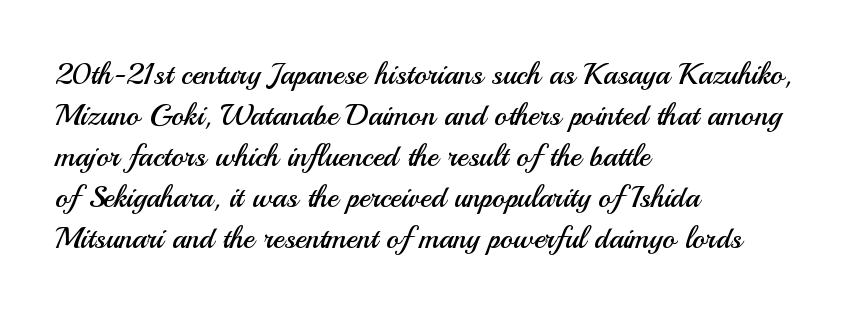
The image shows 30 px regular-weight sans-serif type; set left-aligned, normal line spacing (1.37x), normal letter spacing, not underlined; medium stroke contrast and a small x-height.
